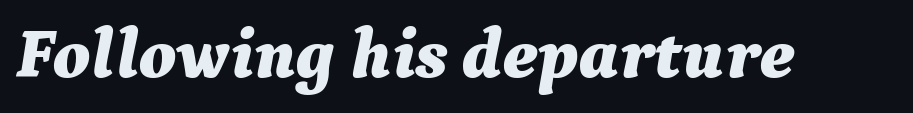
The image shows 71 px bold type, italic (leaning right); set normal letter spacing, not underlined; medium stroke contrast and a medium x-height.
